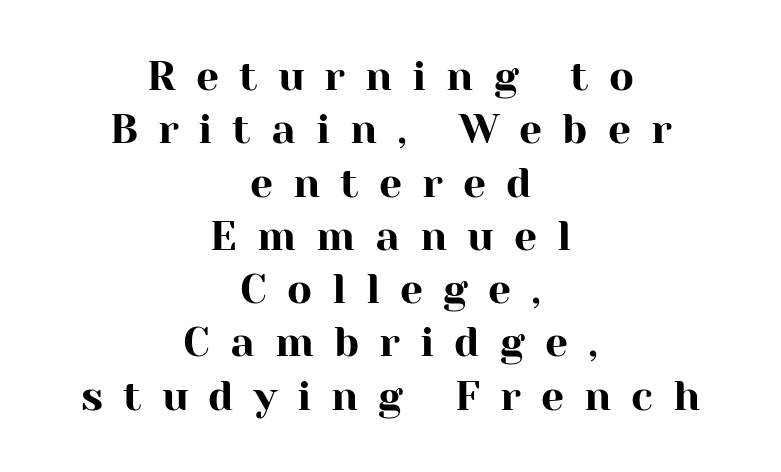
Q: Is the text italic (slanted)? A: No, it is upright.
Q: Is the typeface a serif or a sans-serif typeface? A: Serif.
Q: Is the text underlined? A: No.
Q: How is the paragraph aligned? A: Centered.
Q: Is the spacing between letters normal or unusually wide? A: Unusually wide.
Q: Is the spacing between lines tight, normal or loose? A: Normal.
Q: Width (condensed, normal, or wide)? A: Normal.
Q: Stroke contrast? A: High.
Q: x-height? A: Medium.
Q: Monospaced? A: No.
